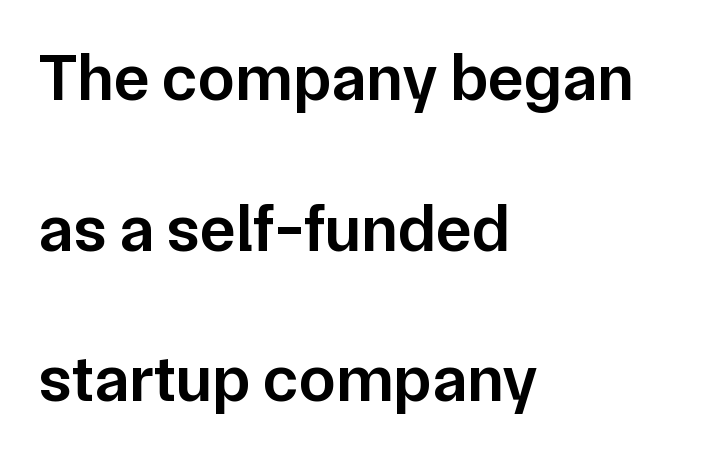
{"serif": "no", "italic": "no", "bold": "semi", "weight": "semibold", "width": "normal", "stroke_contrast": "low", "x_height": "medium", "monospaced": "no", "underline": "no", "align": "left", "line_spacing": "loose", "line_spacing_ratio": 2.25, "letter_spacing": "normal", "letter_spacing_em": 0.0, "glyph_px": 67}
